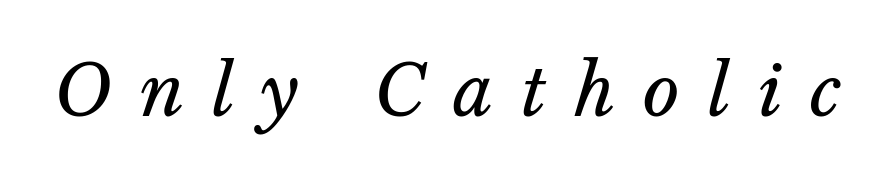
{"italic": "yes", "lean": "right", "slant_degrees": 14, "bold": "no", "weight": "regular", "width": "normal", "stroke_contrast": "low", "x_height": "medium", "monospaced": "no", "underline": "no", "letter_spacing": "wide", "letter_spacing_em": 0.39, "glyph_px": 71}
